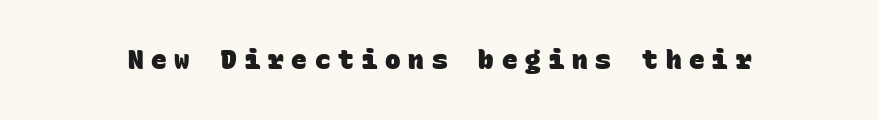
Summary of weight: heavy, a full bold. A clean baseline with only descenders dipping below it. These lines have a slow, spaced-out rhythm from letter to letter.
